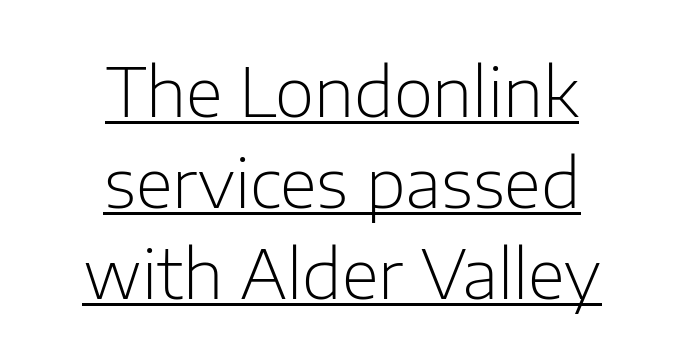
The font is comparable to plain body text, perhaps lighter. The rendering positions every line midway between the sides. Each letter keeps its own natural width here, so spacing adapts to shape. No feet cap the strokes, marking this as sans-serif type.
